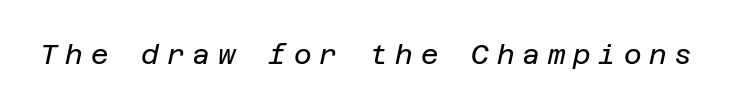
When letters slant like this, we call the style italic. The passage shown is not bold in any degree. Is the letter spacing exaggerated? Yes — the characters are pushed far apart. The words here are not underlined.
